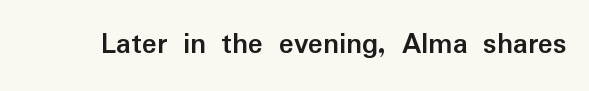
Q: Is the text bold? A: Yes.
Q: Is the text italic (slanted)? A: No, it is upright.
Q: Is the typeface a serif or a sans-serif typeface? A: Sans-serif.
Q: Is the text underlined? A: No.
Q: Is the spacing between letters normal or unusually wide? A: Normal.
Q: Width (condensed, normal, or wide)? A: Normal.
Q: Stroke contrast? A: Low.
Q: x-height? A: Medium.
Q: Monospaced? A: No.
